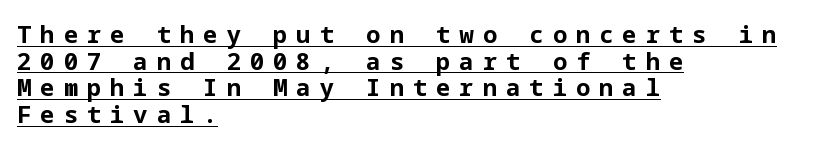
The gaps between neighbouring characters are conspicuously large. One glance says dense: line gaps are narrower than usual. Is the type bold? Yes — the strokes are clearly thick and heavy. The rendering anchors every line to the left-hand side. The letters stand straight up with perfectly vertical stems.
